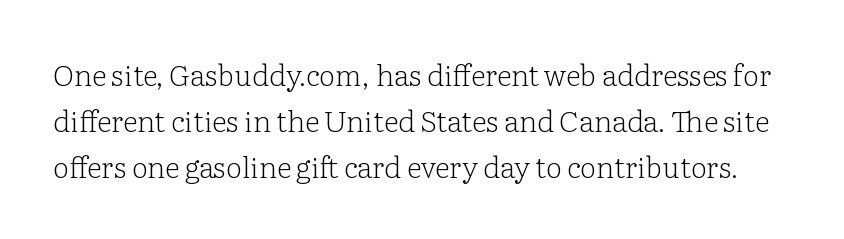
Q: Is the text bold? A: No.
Q: Is the text italic (slanted)? A: No, it is upright.
Q: Is the typeface a serif or a sans-serif typeface? A: Serif.
Q: Is the text underlined? A: No.
Q: Is the spacing between letters normal or unusually wide? A: Normal.
Q: Is the spacing between lines tight, normal or loose? A: Normal.
Q: Width (condensed, normal, or wide)? A: Normal.
Q: Stroke contrast? A: Low.
Q: x-height? A: Medium.
Q: Monospaced? A: No.
